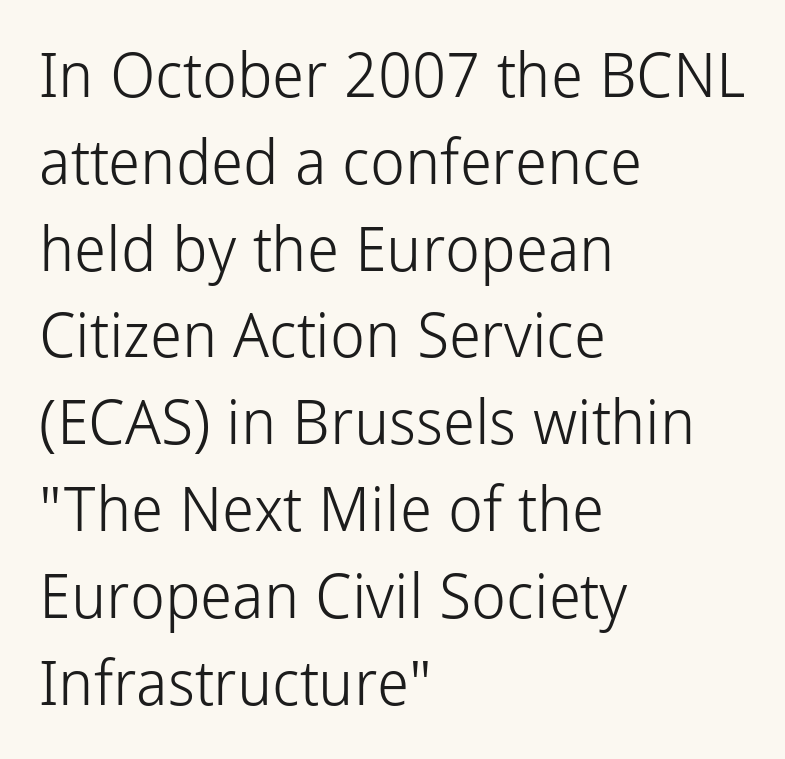
{"serif": "no", "italic": "no", "bold": "no", "weight": "light", "width": "normal", "stroke_contrast": "low", "x_height": "medium", "monospaced": "no", "underline": "no", "align": "left", "line_spacing": "normal", "line_spacing_ratio": 1.4, "letter_spacing": "normal", "letter_spacing_em": 0.0, "glyph_px": 62}
